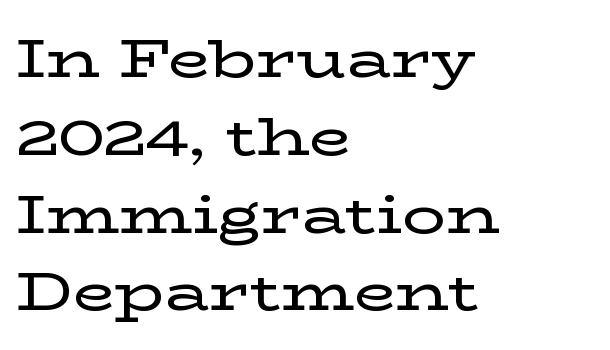
Looks like regular typesetting: each glyph gets only the width it needs. These lines stack with their left ends in a neat column. Horizontal bands of white between lines are of average thickness. The passage shown is not underscored anywhere.
